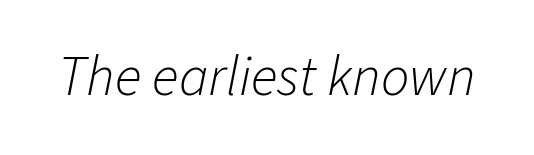
The image shows 56 px light type, italic (leaning right); set normal letter spacing, not underlined; low stroke contrast and a medium x-height.
